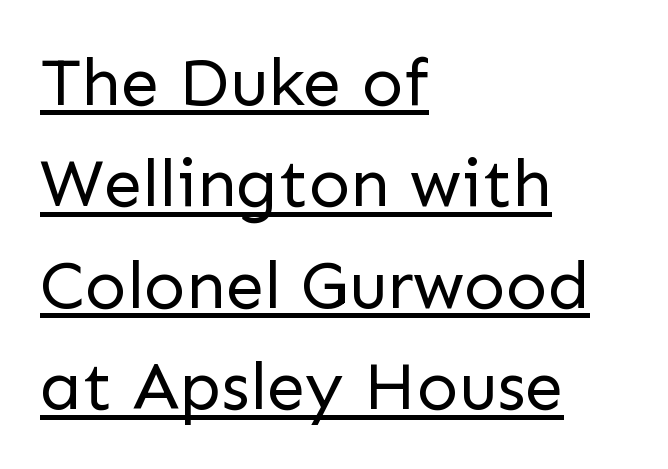
Q: Is the text bold? A: No.
Q: Is the text italic (slanted)? A: No, it is upright.
Q: Is the typeface a serif or a sans-serif typeface? A: Sans-serif.
Q: Is the text underlined? A: Yes.
Q: How is the paragraph aligned? A: Left-aligned.
Q: Is the spacing between letters normal or unusually wide? A: Normal.
Q: Is the spacing between lines tight, normal or loose? A: Normal.
Q: Width (condensed, normal, or wide)? A: Normal.
Q: Stroke contrast? A: Low.
Q: x-height? A: Medium.
Q: Monospaced? A: No.
